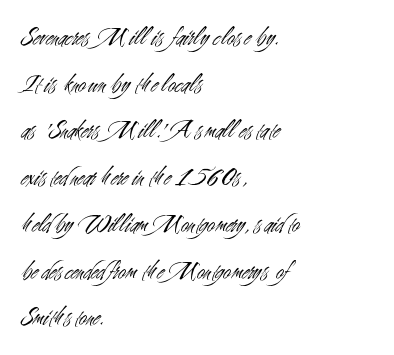
{"bold": "no", "underline": "no", "align": "left", "line_spacing_ratio": 1.73, "letter_spacing": "normal", "letter_spacing_em": 0.0, "glyph_px": 27}
